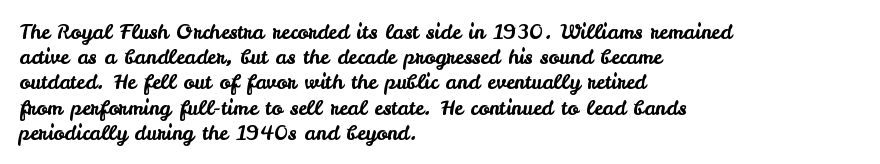
These lines keep a tight, regular rhythm from letter to letter. Successive baselines arrive at the customary interval. Unmarked baselines from the first word to the last. Casual observation: everything's shoved over to the left.
